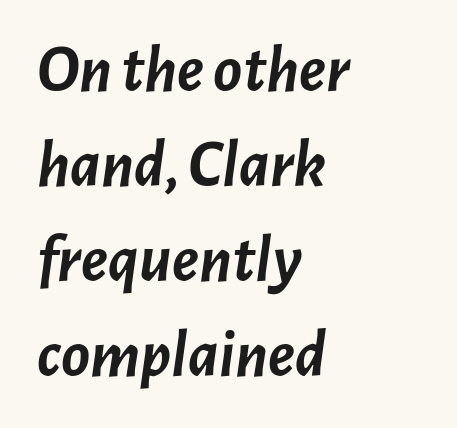
{"italic": "yes", "lean": "right", "slant_degrees": 7, "bold": "yes", "weight": "semibold", "width": "normal", "stroke_contrast": "low", "x_height": "medium", "monospaced": "no", "underline": "no", "align": "left", "line_spacing": "normal", "line_spacing_ratio": 1.42, "letter_spacing": "normal", "letter_spacing_em": 0.0, "glyph_px": 67}
